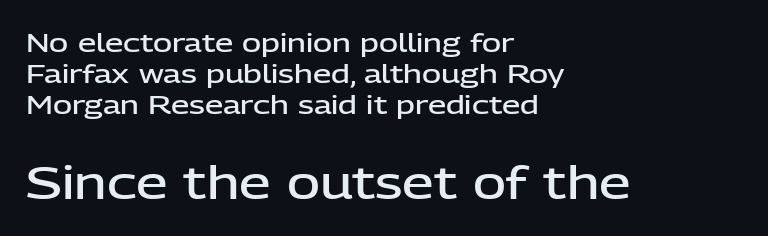
{"serif": "no", "italic": "no", "bold": "semi", "weight": "semibold", "width": "normal", "stroke_contrast": "low", "x_height": "medium", "monospaced": "no", "underline": "no", "align": "left", "line_spacing_ratio": 1.19, "letter_spacing": "normal", "letter_spacing_em": 0.0, "larger_block": "second", "size_ratio": 1.73, "glyph_px": 45}
